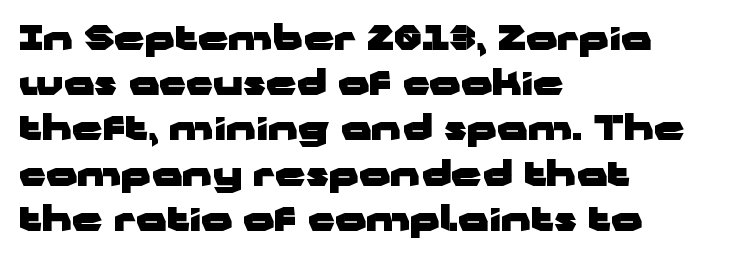
{"serif": "no", "italic": "no", "bold": "yes", "weight": "heavy", "width": "wide", "stroke_contrast": "low", "x_height": "medium", "monospaced": "no", "underline": "no", "align": "left", "line_spacing": "normal", "line_spacing_ratio": 1.33, "letter_spacing": "normal", "letter_spacing_em": 0.0, "glyph_px": 34}
